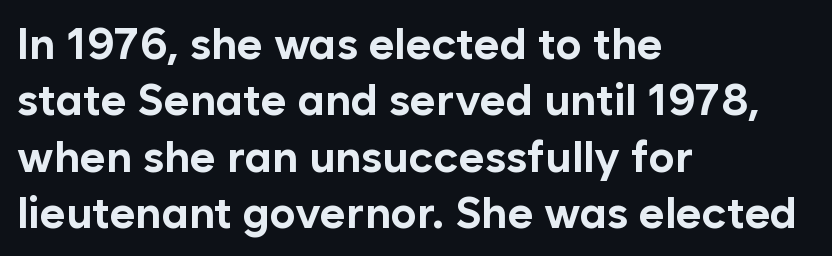
Q: Is the text bold? A: Yes.
Q: Is the text italic (slanted)? A: No, it is upright.
Q: Is the typeface a serif or a sans-serif typeface? A: Sans-serif.
Q: Is the text underlined? A: No.
Q: How is the paragraph aligned? A: Left-aligned.
Q: Is the spacing between letters normal or unusually wide? A: Normal.
Q: Is the spacing between lines tight, normal or loose? A: Normal.
Q: Width (condensed, normal, or wide)? A: Normal.
Q: Stroke contrast? A: Low.
Q: x-height? A: Medium.
Q: Monospaced? A: No.
